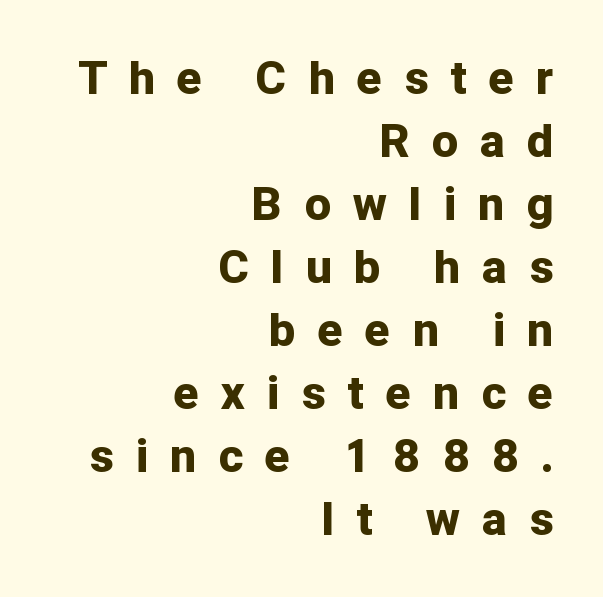
The rendering inserts visible extra space after every character. Has an underline been added? It has not. Are there feet on the stems? There aren't — it's a sans. Notice how descenders clear the ascenders below comfortably — that's standard leading. Is the type bold? Yes — the strokes are clearly thick and heavy.
